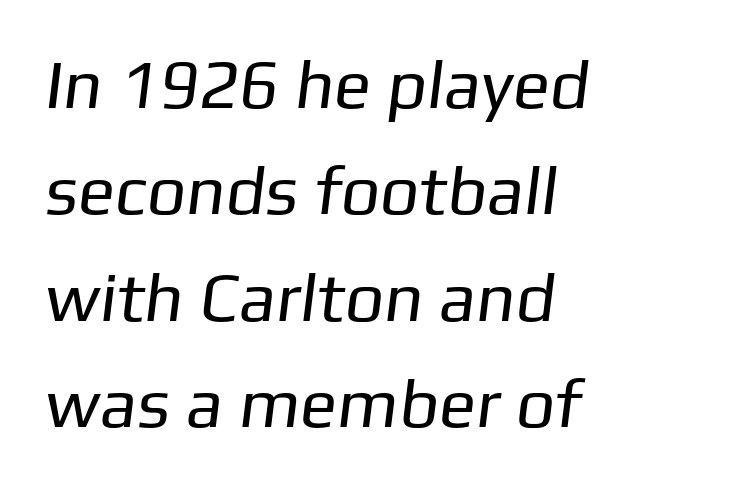
{"serif": "no", "bold": "no", "weight": "regular", "width": "normal", "stroke_contrast": "low", "x_height": "medium", "monospaced": "no", "underline": "no", "align": "left", "line_spacing": "normal", "line_spacing_ratio": 1.54, "letter_spacing": "normal", "letter_spacing_em": 0.0, "glyph_px": 69}
